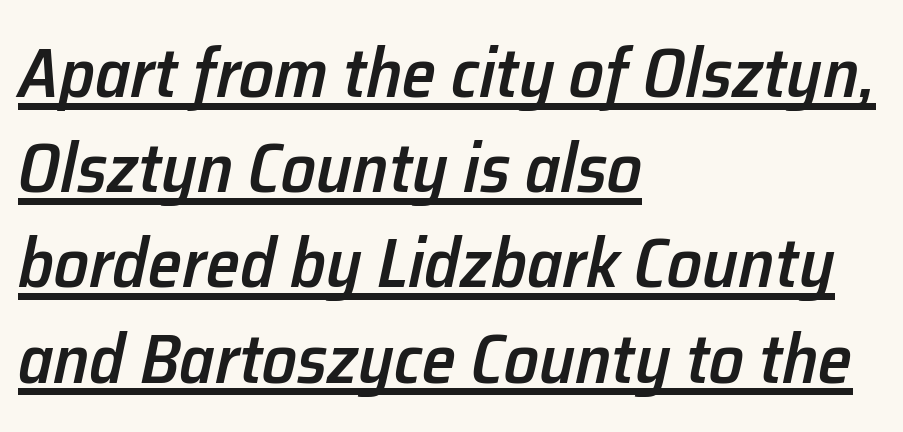
{"italic": "yes", "lean": "right", "slant_degrees": 12, "bold": "semi", "weight": "semibold", "width": "normal", "stroke_contrast": "low", "x_height": "medium", "monospaced": "no", "underline": "yes", "align": "left", "line_spacing": "normal", "line_spacing_ratio": 1.38, "letter_spacing": "normal", "letter_spacing_em": 0.0, "glyph_px": 69}
